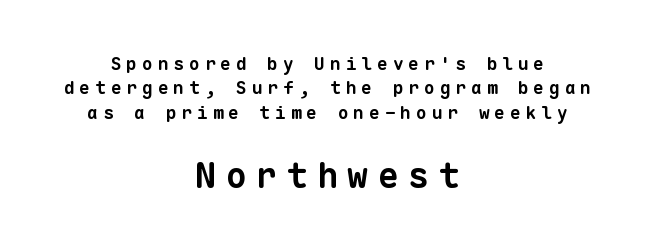
The image shows 35 px bold sans-serif type, monospaced; set centered, normal line spacing (1.35x), unusually wide letter spacing (+0.27 em), not underlined; the second (bottom) block is 1.94x larger; low stroke contrast and a medium x-height.
